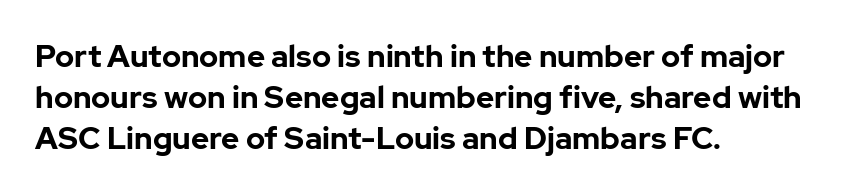
{"serif": "no", "italic": "no", "bold": "yes", "weight": "bold", "width": "normal", "stroke_contrast": "low", "x_height": "medium", "monospaced": "no", "underline": "no", "align": "left", "line_spacing": "normal", "line_spacing_ratio": 1.32, "letter_spacing": "normal", "letter_spacing_em": 0.0, "glyph_px": 31}
